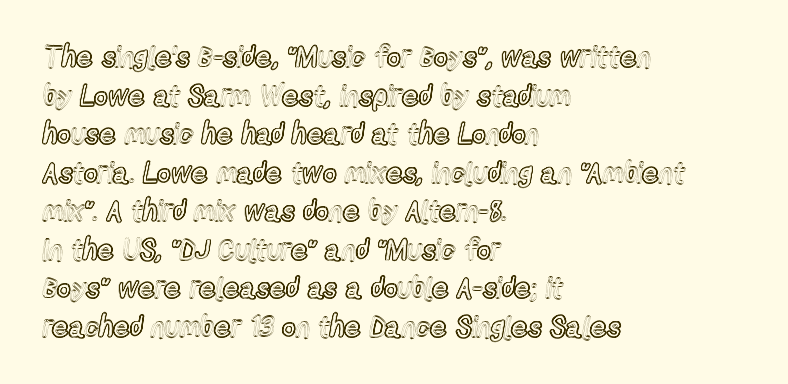
{"width": "condensed", "x_height": "medium", "monospaced": "no", "underline": "no", "align": "left", "line_spacing": "normal", "line_spacing_ratio": 1.33, "letter_spacing": "normal", "letter_spacing_em": 0.0, "glyph_px": 29}
